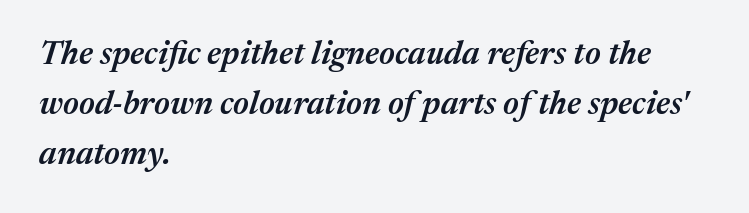
{"italic": "yes", "lean": "right", "slant_degrees": 17, "bold": "semi", "weight": "semibold", "width": "normal", "stroke_contrast": "medium", "x_height": "medium", "monospaced": "no", "underline": "no", "align": "left", "line_spacing": "normal", "line_spacing_ratio": 1.52, "letter_spacing": "normal", "letter_spacing_em": 0.0, "glyph_px": 33}
